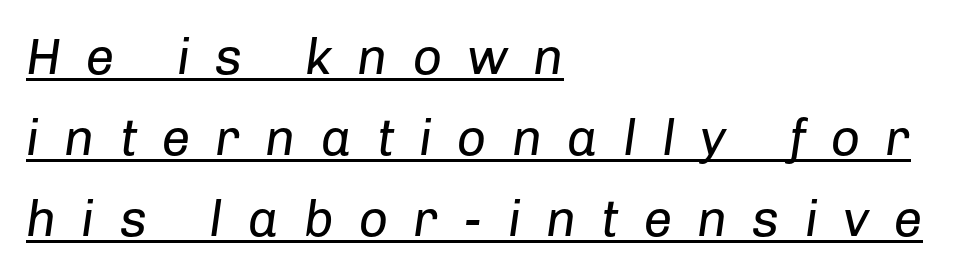
Q: Is the text bold? A: No.
Q: Is the text italic (slanted)? A: Yes, it leans right by about 8 degrees.
Q: Is the text underlined? A: Yes.
Q: How is the paragraph aligned? A: Left-aligned.
Q: Is the spacing between letters normal or unusually wide? A: Unusually wide.
Q: Is the spacing between lines tight, normal or loose? A: Normal.
Q: Width (condensed, normal, or wide)? A: Normal.
Q: Stroke contrast? A: Low.
Q: x-height? A: Medium.
Q: Monospaced? A: No.
